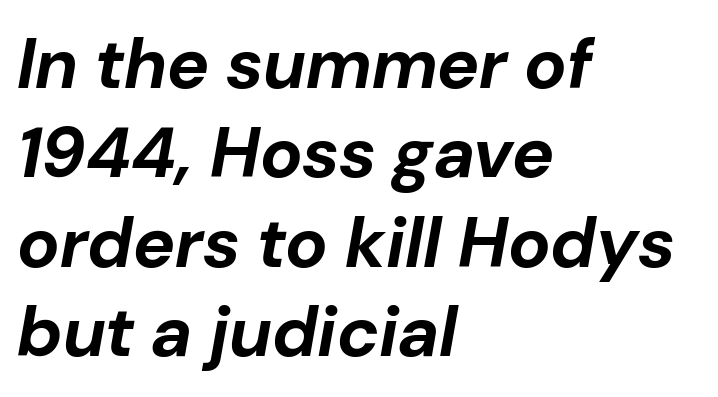
{"italic": "yes", "lean": "right", "slant_degrees": 10, "bold": "yes", "weight": "bold", "width": "normal", "stroke_contrast": "low", "x_height": "medium", "monospaced": "no", "underline": "no", "align": "left", "line_spacing": "normal", "line_spacing_ratio": 1.26, "letter_spacing": "normal", "letter_spacing_em": 0.0, "glyph_px": 71}
